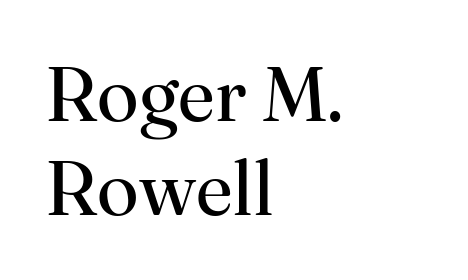
The image shows 77 px regular-weight serif type, upright; set left-aligned, line spacing 1.22x, normal letter spacing, not underlined; high stroke contrast and a small x-height.
